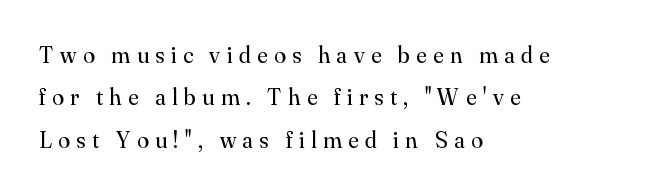
{"italic": "no", "bold": "no", "underline": "no", "align": "left", "line_spacing_ratio": 1.77, "letter_spacing": "wide", "letter_spacing_em": 0.27, "glyph_px": 24}
